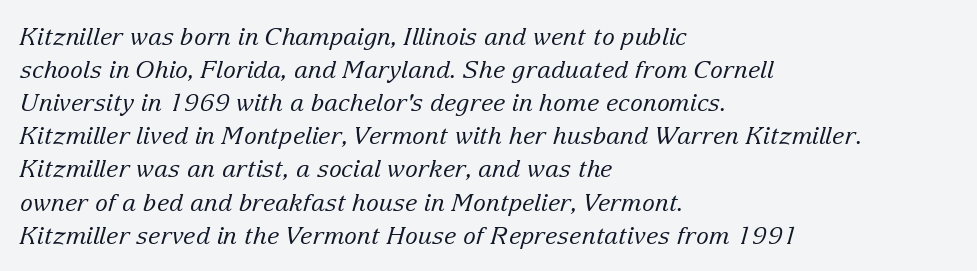
The image shows 24 px text type, italic (leaning right); set left-aligned, normal line spacing (1.38x), normal letter spacing, not underlined.
